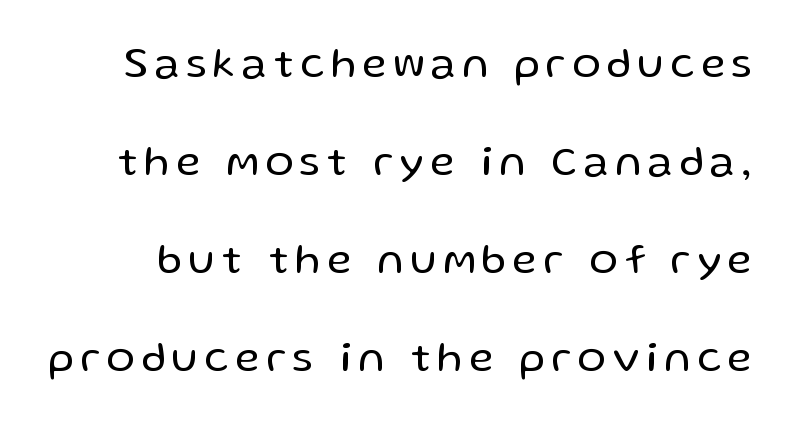
The image shows 42 px regular-weight sans-serif type, upright; set loose line spacing (2.33x), not underlined; low stroke contrast and a medium x-height.
